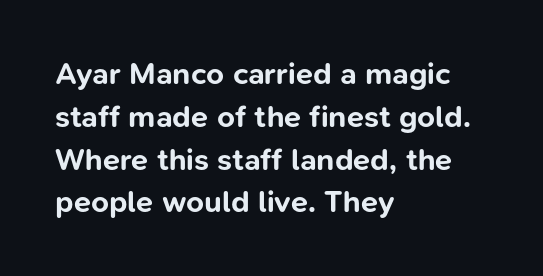
Here the designer chose a conventional face with non-uniform glyph widths. Normally led — the rows are evenly, conventionally spaced. These lines stack with their left ends in a neat column. The letters stand straight up with perfectly vertical stems. This sample uses plain, unmodified letter spacing. The glyphs are unaccompanied by any horizontal stroke below them.
